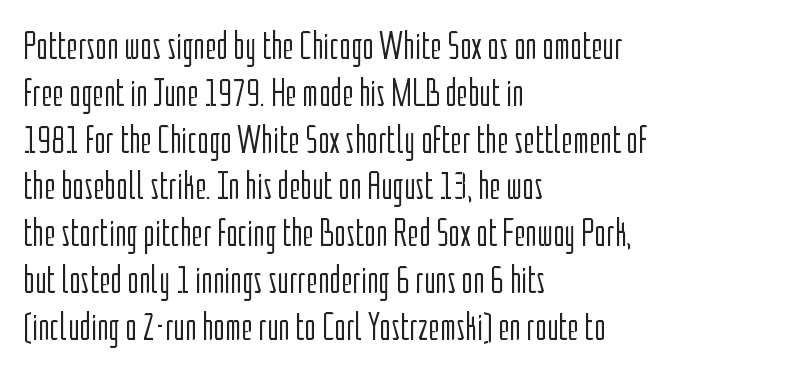
Inter-character spacing is left at the font's built-in metrics. Do the characters align in a grid? No, the font is proportional. The text block is weighted toward the left margin, trailing off unevenly rightward. The cut favours lightness, reaching ordinary text weight at its darkest. Quick note: underline off. Every stem runs plumb, perpendicular to the baseline.
